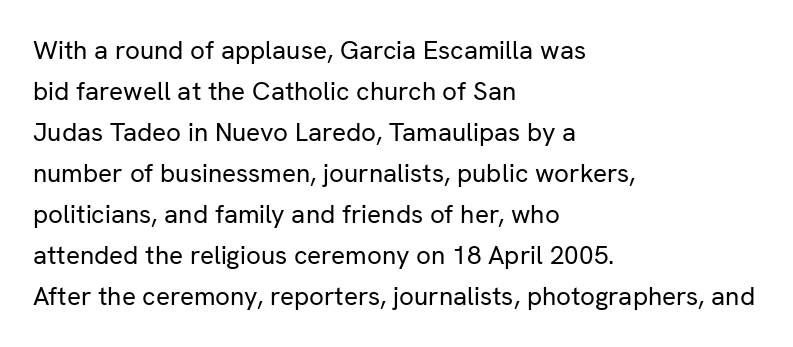
The words here are not underlined. Unbolded letterforms with no extra heft. Quick note: interline space is typical. These lines stack with their left ends in a neat column. Ordinary non-slanted type is in use. Here the glyphs are tracked normally, forming tight word shapes.
